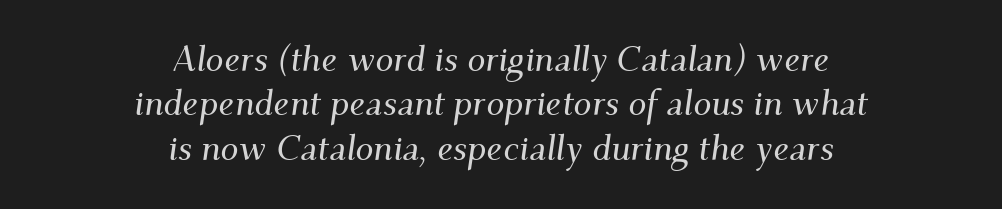
The image shows 36 px serif type, italic (leaning right); set centered, line spacing 1.23x, normal letter spacing, not underlined; medium stroke contrast and a small x-height.
